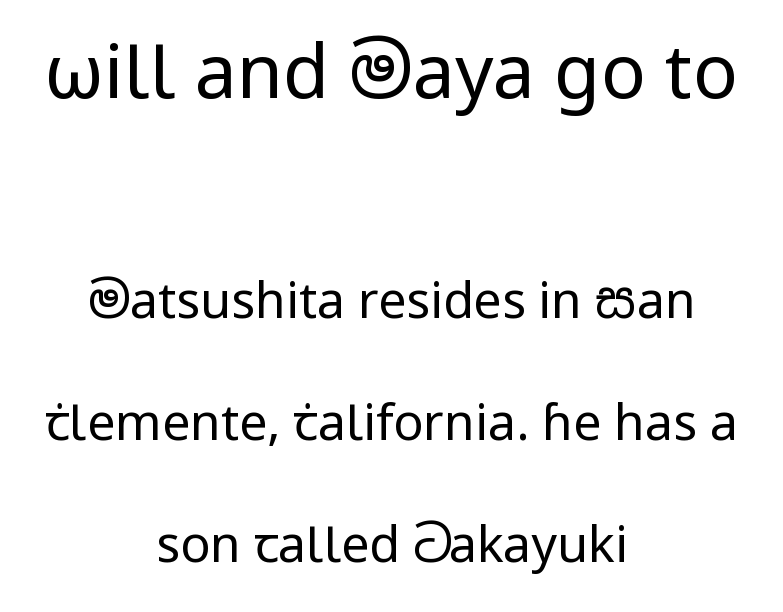
Italic: no, the glyphs are upright roman. Underlining? Definitely not there. You get the large type first, then a drop to smaller type. Alignment: centered.
